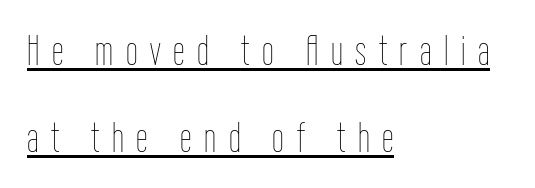
Q: Is the text bold? A: No.
Q: Is the text italic (slanted)? A: No, it is upright.
Q: Is the text underlined? A: Yes.
Q: How is the paragraph aligned? A: Left-aligned.
Q: Is the spacing between letters normal or unusually wide? A: Unusually wide.
Q: Is the spacing between lines tight, normal or loose? A: Loose.
Q: Width (condensed, normal, or wide)? A: Condensed.
Q: Stroke contrast? A: Low.
Q: x-height? A: Medium.
Q: Monospaced? A: No.
